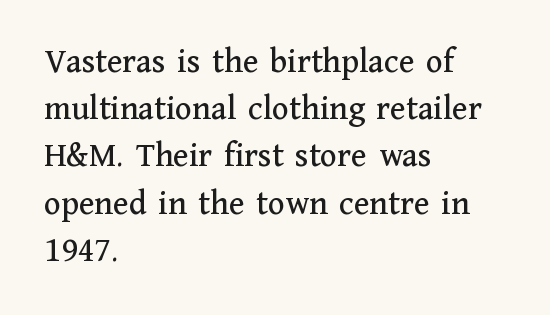
The image shows 35 px serif type, upright; set left-aligned, normal line spacing (1.35x), normal letter spacing, not underlined; medium stroke contrast and a medium x-height.
